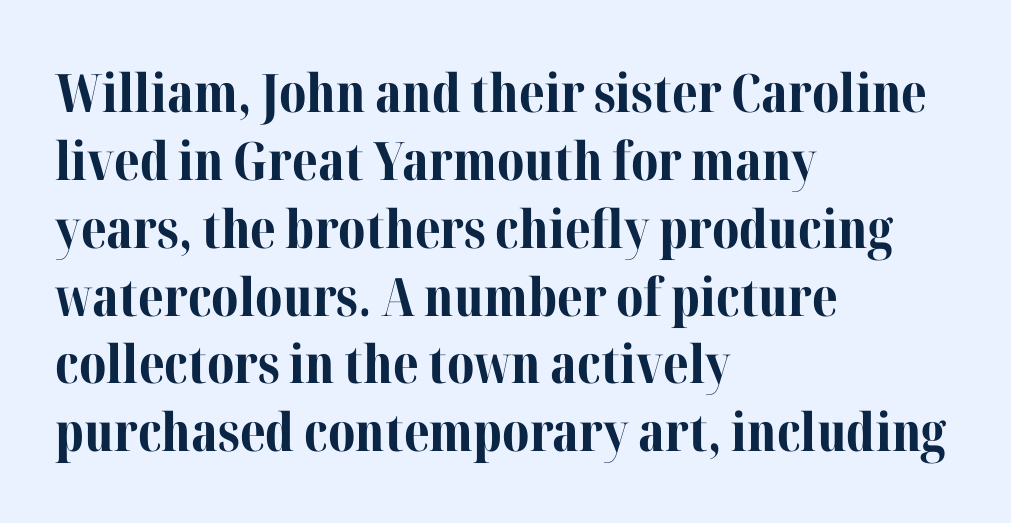
{"serif": "yes", "italic": "no", "bold": "yes", "weight": "bold", "width": "normal", "stroke_contrast": "medium", "x_height": "medium", "monospaced": "no", "underline": "no", "align": "left", "line_spacing": "normal", "line_spacing_ratio": 1.28, "letter_spacing": "normal", "letter_spacing_em": 0.0, "glyph_px": 53}
